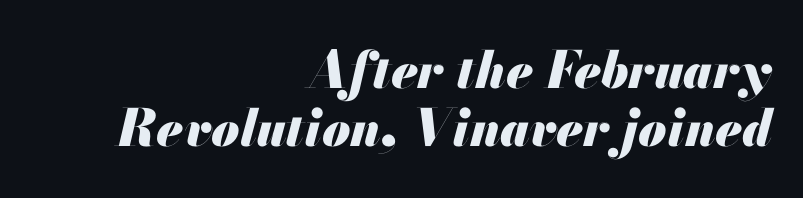
The image shows 51 px heavy type, italic (leaning right); set right-aligned, tight line spacing (1.14x), normal letter spacing, not underlined; medium stroke contrast and a small x-height.
